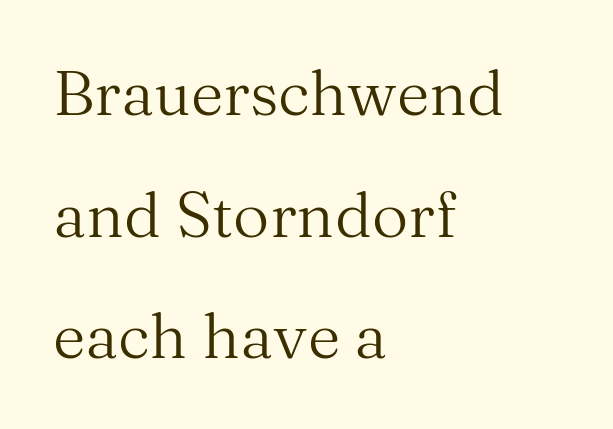
{"serif": "yes", "italic": "no", "bold": "no", "weight": "regular", "width": "normal", "stroke_contrast": "medium", "x_height": "medium", "monospaced": "no", "underline": "no", "align": "left", "line_spacing": "loose", "line_spacing_ratio": 1.93, "letter_spacing": "normal", "letter_spacing_em": 0.0, "glyph_px": 63}
